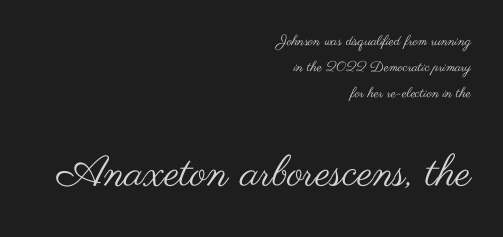
The image shows 43 px regular-weight, wide sans-serif type; set right-aligned, line spacing 1.87x, normal letter spacing, not underlined; the second (bottom) block is 3.07x larger; medium stroke contrast and a small x-height.
